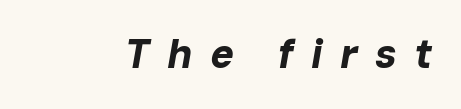
{"italic": "yes", "lean": "right", "slant_degrees": 10, "bold": "yes", "weight": "bold", "width": "normal", "stroke_contrast": "low", "x_height": "medium", "monospaced": "no", "underline": "no", "letter_spacing": "wide", "letter_spacing_em": 0.43, "glyph_px": 40}
